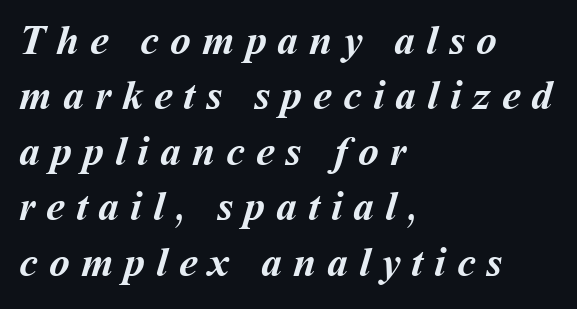
The image shows 42 px semibold type; set left-aligned, normal line spacing (1.32x), unusually wide letter spacing (+0.26 em), not underlined; medium stroke contrast and a medium x-height.
